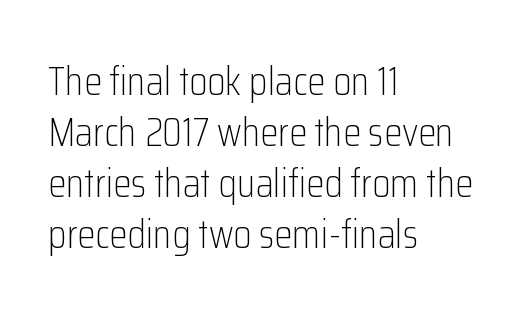
{"serif": "no", "italic": "no", "bold": "no", "weight": "light", "width": "condensed", "stroke_contrast": "low", "x_height": "medium", "monospaced": "no", "underline": "no", "align": "left", "line_spacing_ratio": 1.24, "letter_spacing": "normal", "letter_spacing_em": 0.0, "glyph_px": 41}
